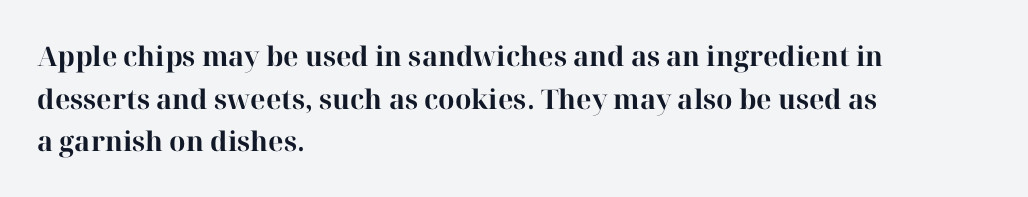
The image shows 27 px bold type, upright; set left-aligned, normal line spacing (1.58x), normal letter spacing, not underlined.
